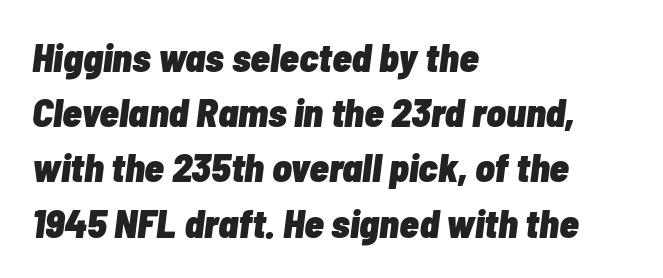
The image shows 40 px heavy, condensed type, italic (leaning right); set left-aligned, normal line spacing (1.38x), normal letter spacing, not underlined; low stroke contrast and a medium x-height.
